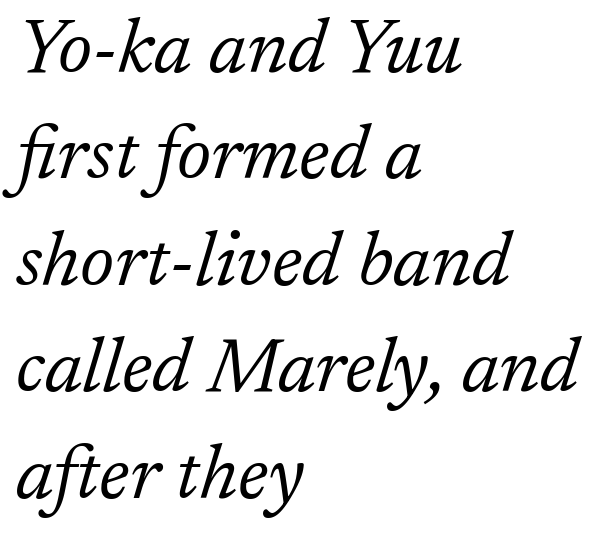
The image shows 76 px light serif type, italic (leaning right); set left-aligned, normal line spacing (1.4x), normal letter spacing, not underlined; low stroke contrast and a medium x-height.
